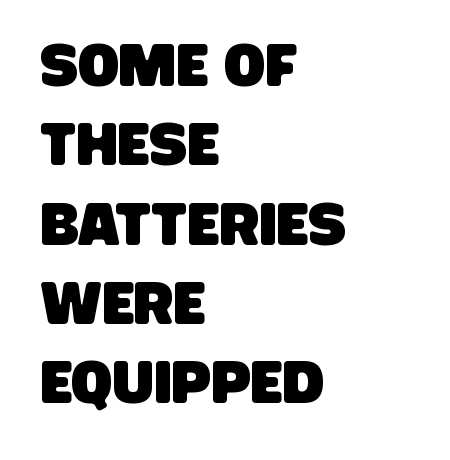
You could call the tracking neutral — neither tight nor loose. Descenders hang freely into open space. Which margin do the lines hug? The left one — the right edge is uneven. Do the characters align in a grid? No, the font is proportional. The font family rendered here belongs to the sans-serif group.
